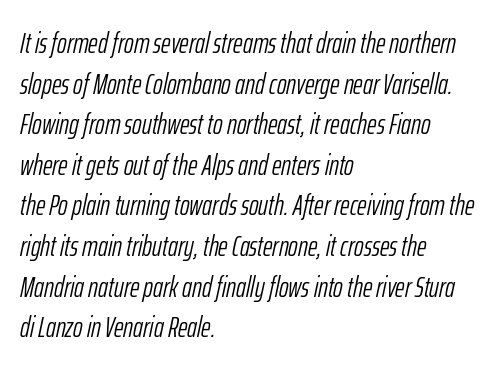
Every character sits at an angle, as italics do. Any mark beneath the type? The region is blank. The rendering anchors every line to the left-hand side. Heft: none added — not bold.
